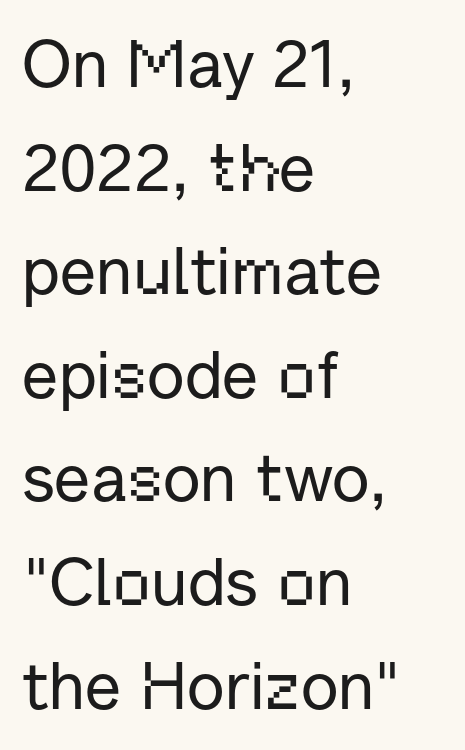
{"serif": "no", "italic": "no", "width": "normal", "stroke_contrast": "low", "x_height": "medium", "monospaced": "no", "underline": "no", "align": "left", "line_spacing": "normal", "line_spacing_ratio": 1.57, "letter_spacing": "normal", "letter_spacing_em": 0.0, "glyph_px": 66}
